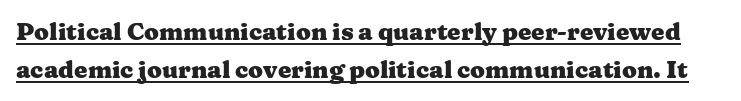
{"italic": "no", "bold": "yes", "underline": "yes", "line_spacing": "normal", "line_spacing_ratio": 1.57, "letter_spacing": "normal", "letter_spacing_em": 0.0, "glyph_px": 24}
